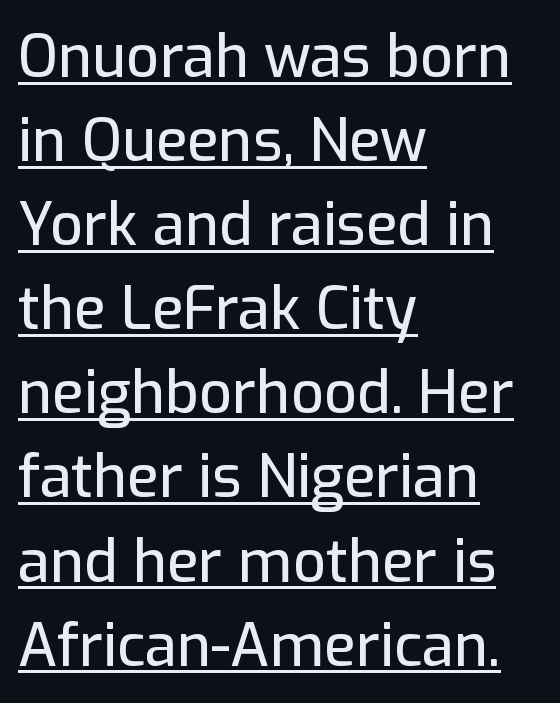
Q: Is the text italic (slanted)? A: No, it is upright.
Q: Is the typeface a serif or a sans-serif typeface? A: Sans-serif.
Q: Is the text underlined? A: Yes.
Q: How is the paragraph aligned? A: Left-aligned.
Q: Is the spacing between letters normal or unusually wide? A: Normal.
Q: Is the spacing between lines tight, normal or loose? A: Normal.
Q: Width (condensed, normal, or wide)? A: Normal.
Q: Stroke contrast? A: Low.
Q: x-height? A: Medium.
Q: Monospaced? A: No.
